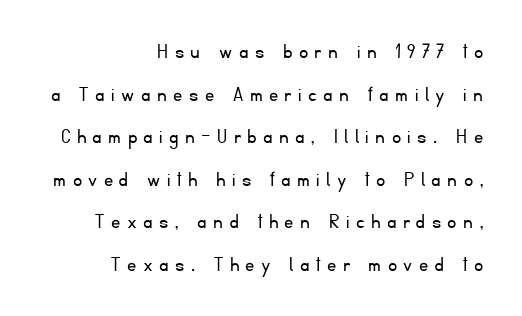
Q: Is the text bold? A: No.
Q: Is the text italic (slanted)? A: No, it is upright.
Q: Is the text underlined? A: No.
Q: How is the paragraph aligned? A: Right-aligned.
Q: Is the spacing between letters normal or unusually wide? A: Unusually wide.
